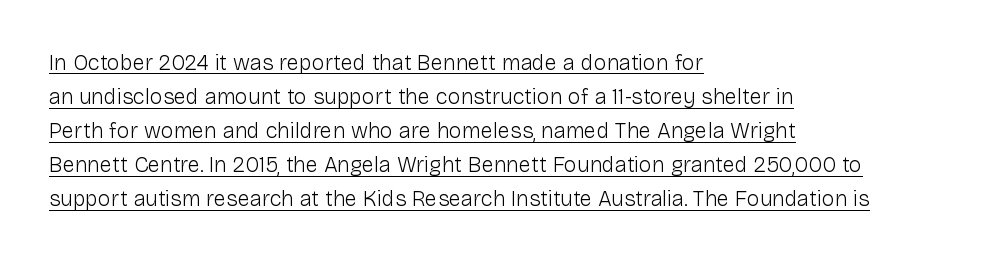
{"italic": "no", "bold": "no", "underline": "yes", "align": "left", "line_spacing": "normal", "line_spacing_ratio": 1.55, "letter_spacing": "normal", "letter_spacing_em": 0.0, "glyph_px": 22}
